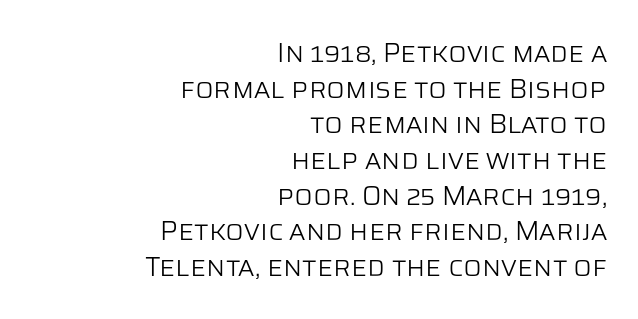
Q: Is the text bold? A: No.
Q: Is the text italic (slanted)? A: No, it is upright.
Q: Is the text underlined? A: No.
Q: How is the paragraph aligned? A: Right-aligned.
Q: Is the spacing between letters normal or unusually wide? A: Normal.
Q: Is the spacing between lines tight, normal or loose? A: Normal.
